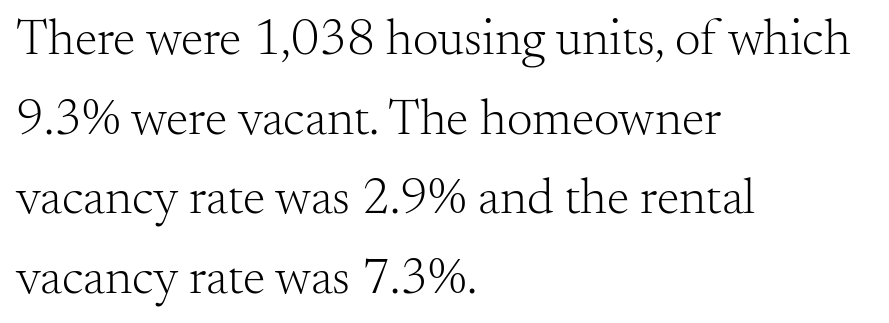
{"serif": "yes", "italic": "no", "bold": "no", "weight": "light", "width": "normal", "stroke_contrast": "medium", "x_height": "small", "monospaced": "no", "underline": "no", "align": "left", "line_spacing": "normal", "line_spacing_ratio": 1.56, "letter_spacing": "normal", "letter_spacing_em": 0.0, "glyph_px": 51}
